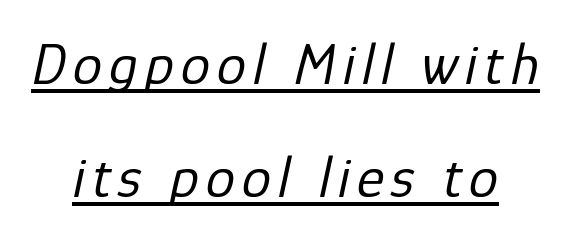
Q: Is the text bold? A: No.
Q: Is the text italic (slanted)? A: Yes, it leans right by about 12 degrees.
Q: Is the text underlined? A: Yes.
Q: How is the paragraph aligned? A: Centered.
Q: Is the spacing between lines tight, normal or loose? A: Loose.
Q: Width (condensed, normal, or wide)? A: Normal.
Q: Stroke contrast? A: Low.
Q: x-height? A: Medium.
Q: Monospaced? A: No.
